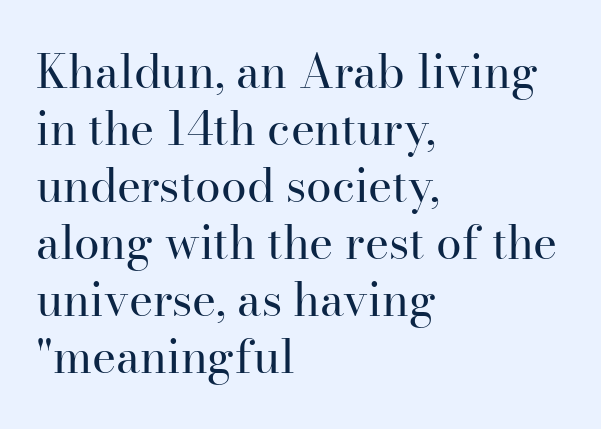
Q: Is the text bold? A: No.
Q: Is the text italic (slanted)? A: No, it is upright.
Q: Is the typeface a serif or a sans-serif typeface? A: Serif.
Q: Is the text underlined? A: No.
Q: How is the paragraph aligned? A: Left-aligned.
Q: Is the spacing between letters normal or unusually wide? A: Normal.
Q: Width (condensed, normal, or wide)? A: Normal.
Q: Stroke contrast? A: High.
Q: x-height? A: Small.
Q: Monospaced? A: No.
